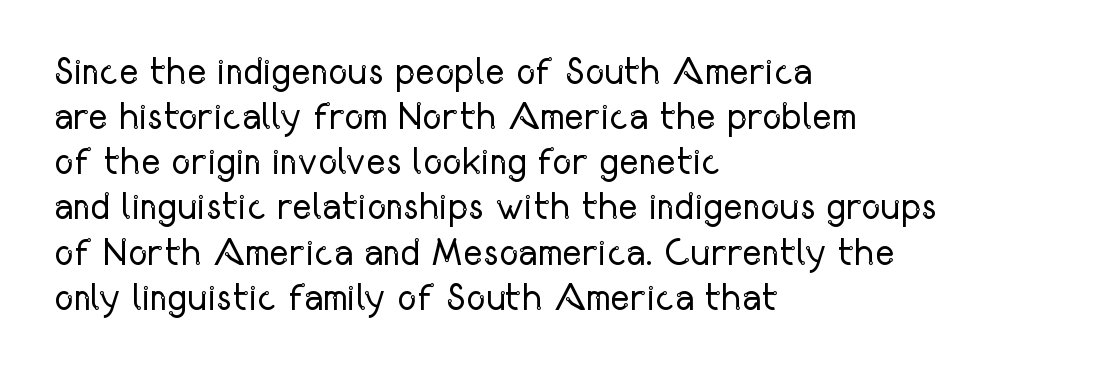
Q: Is the text bold? A: No.
Q: Is the text italic (slanted)? A: No, it is upright.
Q: Is the typeface a serif or a sans-serif typeface? A: Sans-serif.
Q: Is the text underlined? A: No.
Q: How is the paragraph aligned? A: Left-aligned.
Q: Is the spacing between letters normal or unusually wide? A: Normal.
Q: Width (condensed, normal, or wide)? A: Condensed.
Q: Stroke contrast? A: Low.
Q: x-height? A: Medium.
Q: Monospaced? A: No.
